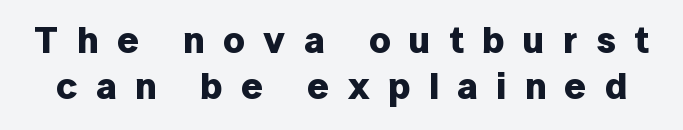
Q: Is the text bold? A: Yes.
Q: Is the text italic (slanted)? A: No, it is upright.
Q: Is the typeface a serif or a sans-serif typeface? A: Sans-serif.
Q: Is the text underlined? A: No.
Q: Is the spacing between letters normal or unusually wide? A: Unusually wide.
Q: Width (condensed, normal, or wide)? A: Normal.
Q: Stroke contrast? A: Low.
Q: x-height? A: Medium.
Q: Monospaced? A: No.
